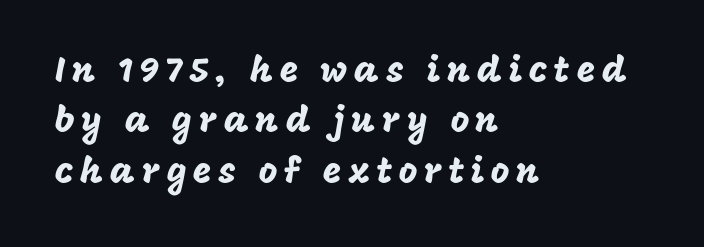
The image shows 36 px sans-serif type; set left-aligned, normal line spacing (1.4x), not underlined; low stroke contrast and a large x-height.
